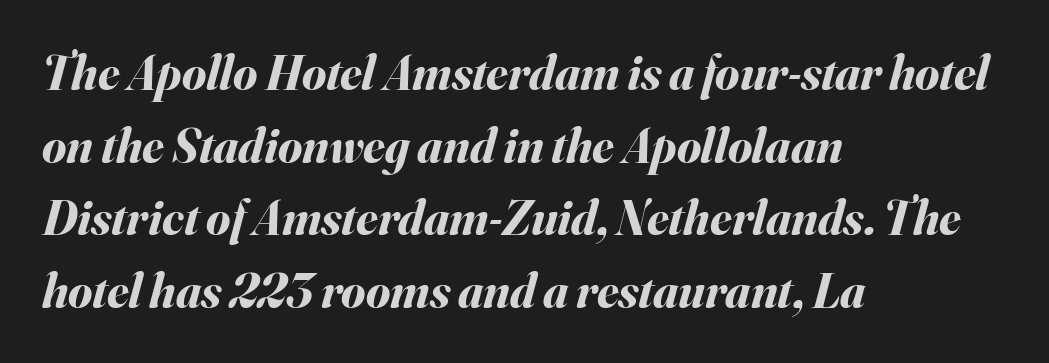
{"italic": "yes", "lean": "right", "slant_degrees": 16, "bold": "yes", "weight": "bold", "width": "normal", "stroke_contrast": "medium", "x_height": "small", "monospaced": "no", "underline": "no", "align": "left", "line_spacing": "normal", "line_spacing_ratio": 1.48, "letter_spacing": "normal", "letter_spacing_em": 0.0, "glyph_px": 49}
